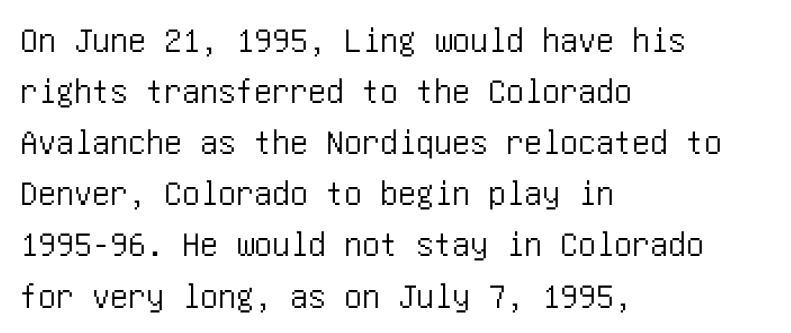
Where is the straight margin? On the left. Regarding leading, the lines here are spaced in the standard way. Nope, no serifs anywhere on these letters. The lettering holds an erect, upright posture throughout.
